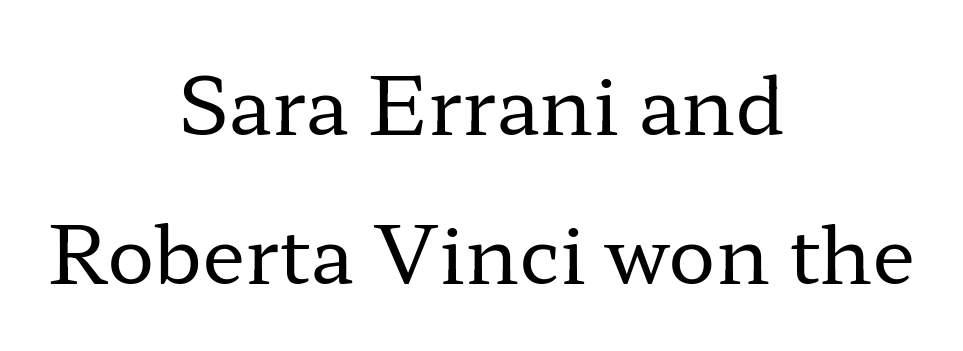
The font is comparable to plain body text, perhaps lighter. Letter spacing: default. Notice how the passage keeps no hard edge, just a central spine. Rendered with straight, roman letterforms. These lines are rendered in a variable-pitch font.
